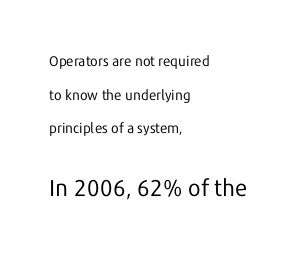
The weight tops out at a normal text grade. Horizontal bands of white between lines are thick stripes. What stands out about the letter spacing? Nothing — it is the standard amount. Is the lower block the larger one? Yes — the lower block carries the bigger type.
